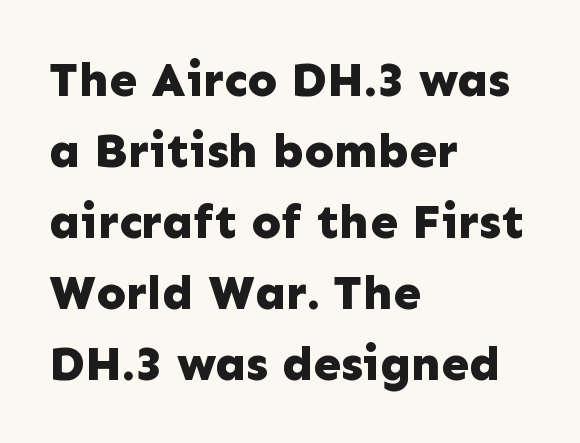
The image shows 49 px bold sans-serif type, upright; set left-aligned, normal line spacing (1.45x), normal letter spacing, not underlined; low stroke contrast and a medium x-height.
